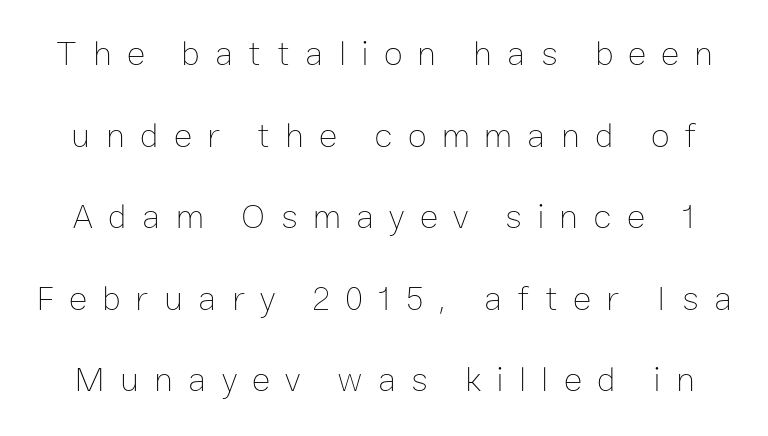
The lines are spread far apart with generous leading. Spacing verdict: proportional, widths tailored to each character. Do the letters lean? They stand straight. The tracking jumps out immediately: characters are airy and widely separated. Descender tails drop into unmarked territory.
